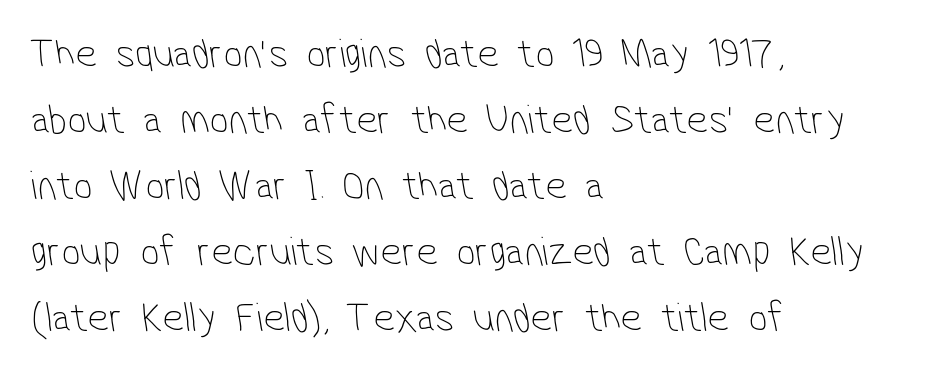
Q: Is the text bold? A: No.
Q: Is the typeface a serif or a sans-serif typeface? A: Sans-serif.
Q: Is the text underlined? A: No.
Q: How is the paragraph aligned? A: Left-aligned.
Q: Is the spacing between letters normal or unusually wide? A: Normal.
Q: Is the spacing between lines tight, normal or loose? A: Normal.
Q: Width (condensed, normal, or wide)? A: Condensed.
Q: Stroke contrast? A: Low.
Q: x-height? A: Medium.
Q: Monospaced? A: No.
